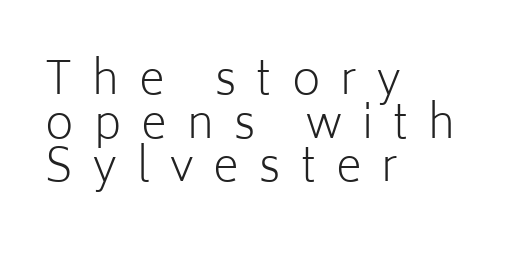
The image shows 44 px light sans-serif type, upright; set left-aligned, tight line spacing (0.99x), unusually wide letter spacing (+0.46 em), not underlined; low stroke contrast and a medium x-height.
